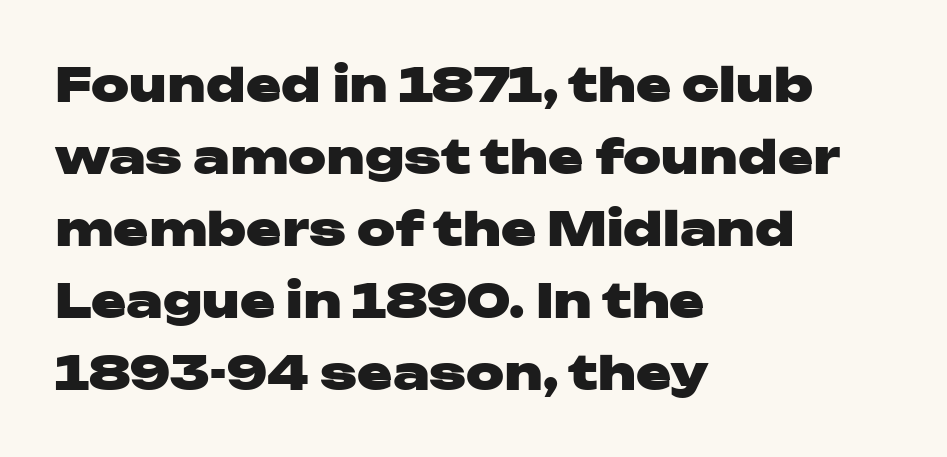
The image shows 47 px heavy, wide sans-serif type, upright; set left-aligned, normal line spacing (1.53x), normal letter spacing, not underlined; low stroke contrast and a medium x-height.
